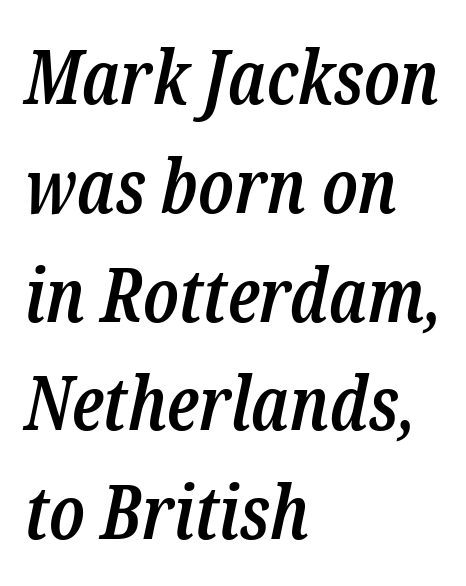
The image shows 74 px semibold, condensed serif type, italic (leaning right); set left-aligned, normal line spacing (1.47x), normal letter spacing, not underlined; low stroke contrast and a medium x-height.
